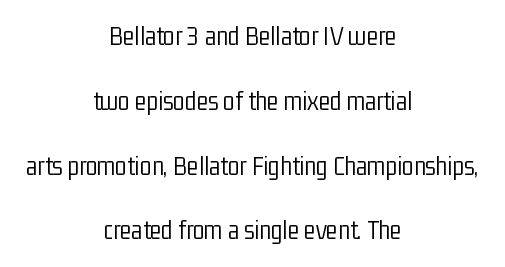
Q: Is the text bold? A: No.
Q: Is the text italic (slanted)? A: No, it is upright.
Q: Is the text underlined? A: No.
Q: How is the paragraph aligned? A: Centered.
Q: Is the spacing between letters normal or unusually wide? A: Normal.
Q: Is the spacing between lines tight, normal or loose? A: Loose.
